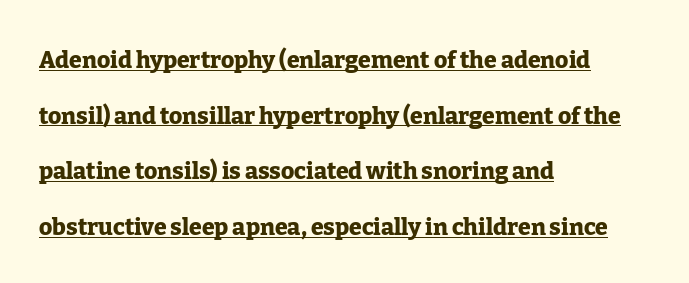
The image shows 23 px bold type, upright; set left-aligned, loose line spacing (2.42x), normal letter spacing, underlined.
